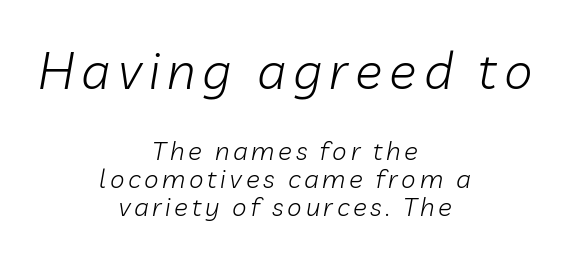
{"italic": "yes", "lean": "right", "slant_degrees": 10, "bold": "no", "weight": "light", "width": "normal", "stroke_contrast": "low", "x_height": "medium", "monospaced": "no", "underline": "no", "align": "center", "line_spacing": "tight", "line_spacing_ratio": 1.08, "larger_block": "first", "size_ratio": 1.96, "glyph_px": 51}
